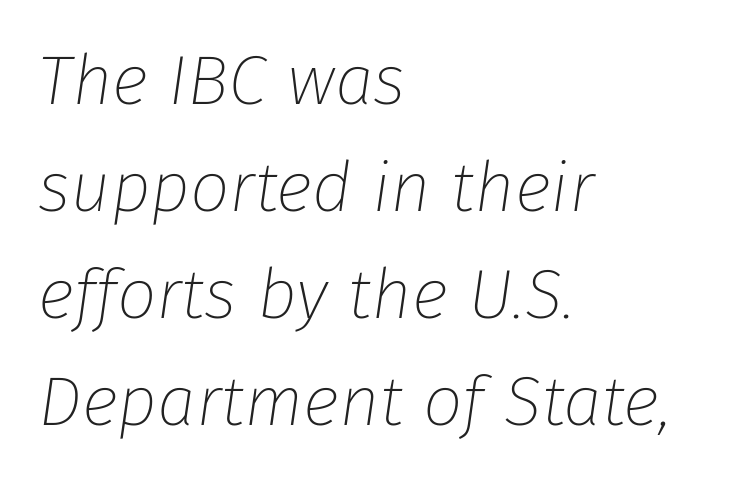
Compared with typical body copy, the letter spacing here is the same. Rows of type keep a routine distance in the vertical direction. The rendering uses natural spacing where letterforms have individual widths. Is the block centered? No — it sits flush against the left margin. Emphasis-style slanted type is in use. Underline: absent.
